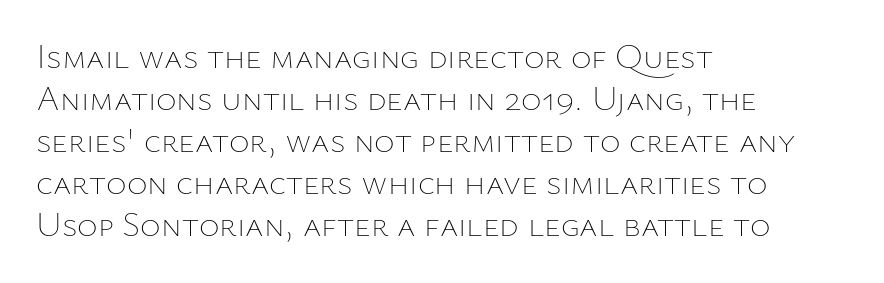
The image shows 35 px thin type, upright; set left-aligned, line spacing 1.2x, normal letter spacing, not underlined; low stroke contrast and a medium x-height.
